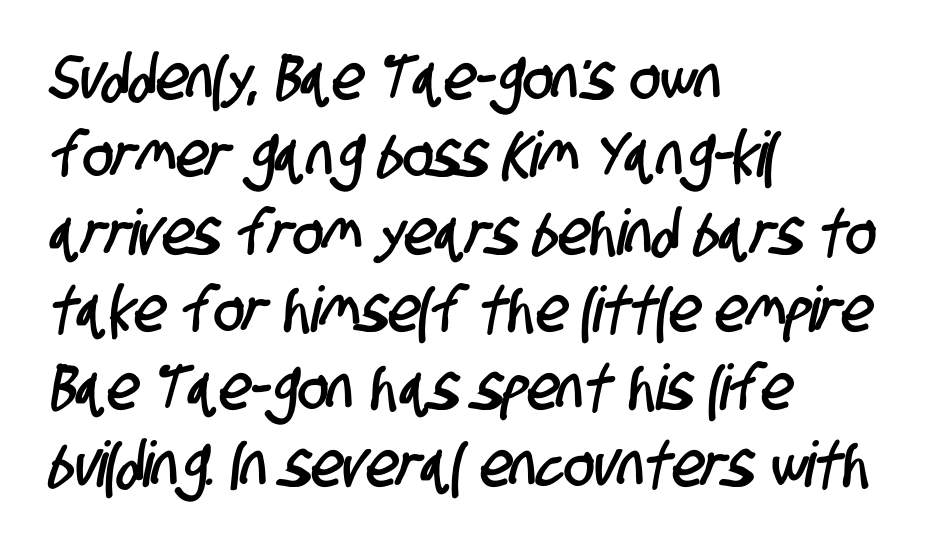
{"serif": "no", "width": "condensed", "stroke_contrast": "low", "x_height": "large", "monospaced": "no", "underline": "no", "align": "left", "line_spacing_ratio": 1.23, "letter_spacing": "normal", "letter_spacing_em": 0.0, "glyph_px": 63}
